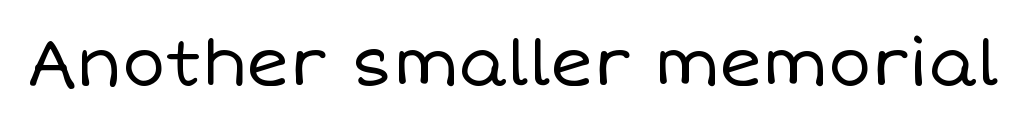
The rendering uses natural spacing where letterforms have individual widths. You could call the tracking neutral — neither tight nor loose. Bare-footed words on every line. The typography opts for an upright posture over an oblique one. Vertical stems look standard width or narrower in stroke.
